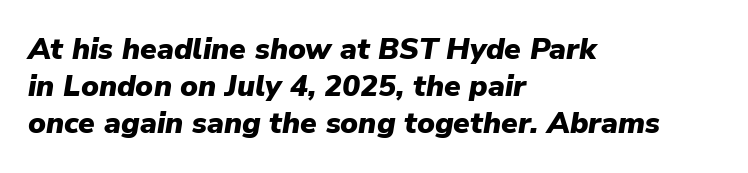
Q: Is the text bold? A: Yes.
Q: Is the text italic (slanted)? A: Yes, it leans right by about 9 degrees.
Q: Is the text underlined? A: No.
Q: How is the paragraph aligned? A: Left-aligned.
Q: Is the spacing between letters normal or unusually wide? A: Normal.
Q: Width (condensed, normal, or wide)? A: Normal.
Q: Stroke contrast? A: Low.
Q: x-height? A: Medium.
Q: Monospaced? A: No.
